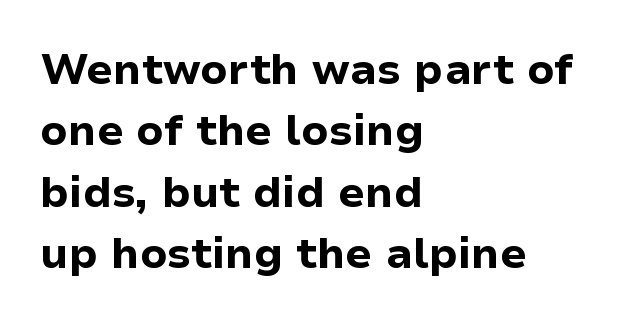
The image shows 43 px bold sans-serif type, upright; set left-aligned, normal line spacing (1.43x), normal letter spacing, not underlined; low stroke contrast and a medium x-height.
